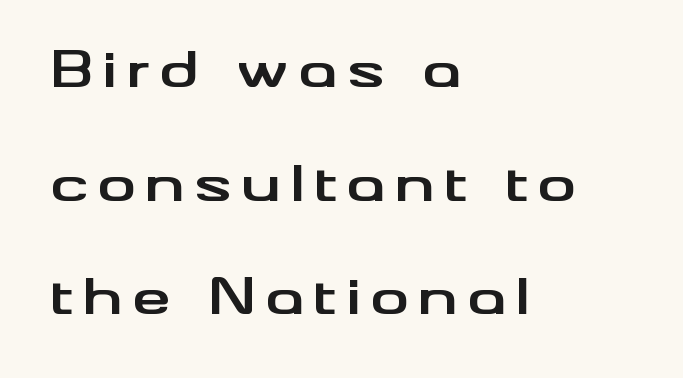
The image shows 49 px bold, wide sans-serif type, upright; set left-aligned, loose line spacing (2.32x), not underlined; medium stroke contrast and a small x-height.
